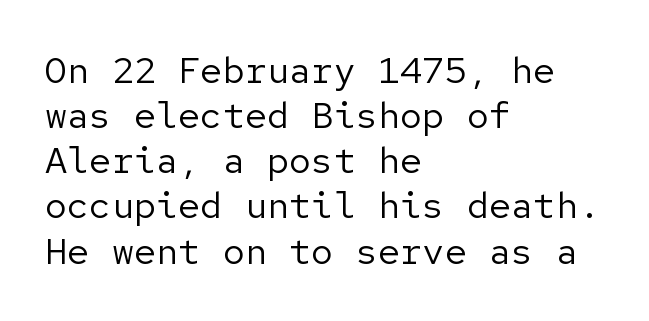
{"serif": "no", "italic": "no", "bold": "no", "weight": "regular", "width": "normal", "stroke_contrast": "low", "x_height": "medium", "underline": "no", "align": "left", "line_spacing_ratio": 1.22, "letter_spacing": "normal", "letter_spacing_em": 0.0, "glyph_px": 37}
